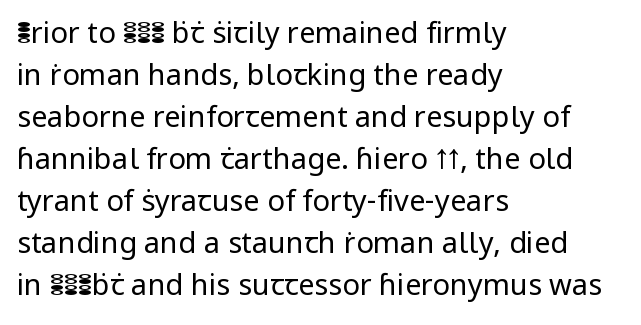
Think of a printed novel: that variable character pitch is what you see here. The weight tops out at a normal text grade. Evenly set lines give the paragraph a standard silhouette. The letters stand upright; this is a roman face. No word sits above an underline.
